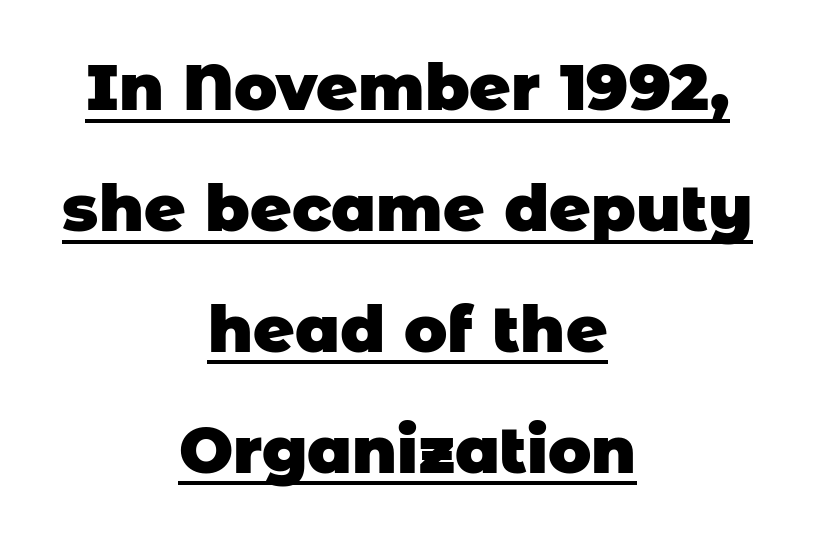
The image shows 64 px heavy sans-serif type; set centered, line spacing 1.89x, normal letter spacing, underlined; low stroke contrast and a large x-height.
